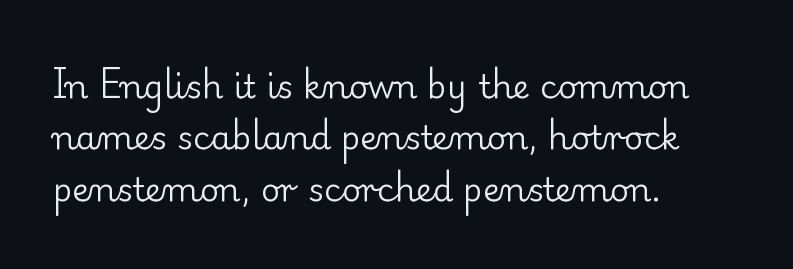
{"serif": "yes", "italic": "no", "bold": "no", "weight": "regular", "width": "normal", "stroke_contrast": "low", "x_height": "small", "monospaced": "no", "underline": "no", "align": "left", "line_spacing": "normal", "line_spacing_ratio": 1.56, "letter_spacing": "normal", "letter_spacing_em": 0.0, "glyph_px": 33}
